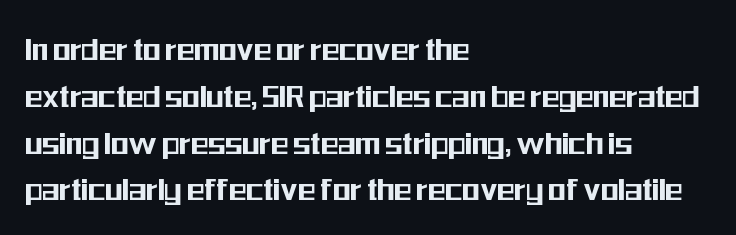
{"serif": "no", "italic": "no", "width": "condensed", "stroke_contrast": "medium", "x_height": "medium", "monospaced": "no", "underline": "no", "align": "left", "line_spacing": "normal", "line_spacing_ratio": 1.3, "letter_spacing": "normal", "letter_spacing_em": 0.0, "glyph_px": 36}
